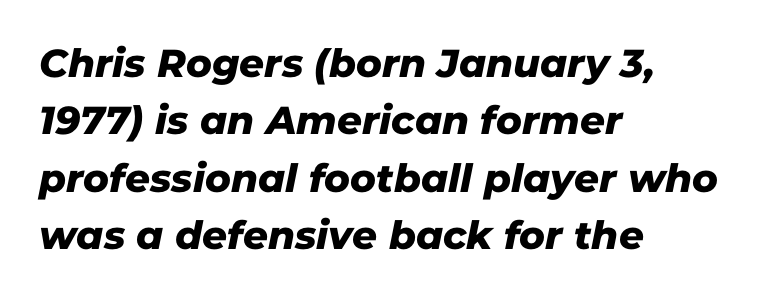
{"serif": "no", "width": "normal", "stroke_contrast": "low", "x_height": "medium", "monospaced": "no", "underline": "no", "align": "left", "line_spacing": "normal", "line_spacing_ratio": 1.47, "letter_spacing": "normal", "letter_spacing_em": 0.0, "glyph_px": 39}
